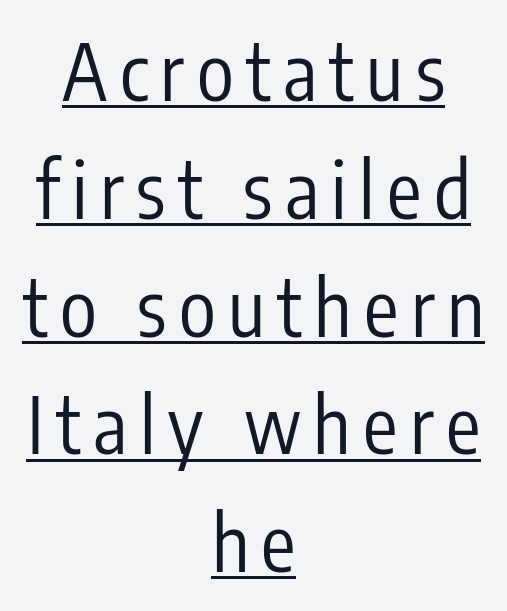
{"serif": "no", "italic": "no", "bold": "no", "weight": "regular", "width": "condensed", "stroke_contrast": "low", "x_height": "medium", "monospaced": "no", "underline": "yes", "align": "center", "line_spacing": "normal", "line_spacing_ratio": 1.53, "glyph_px": 77}
